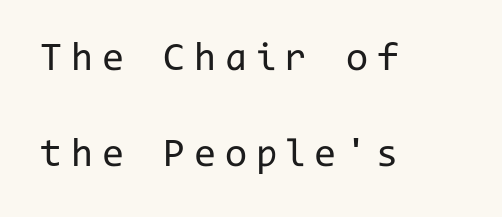
Q: Is the text bold? A: No.
Q: Is the text italic (slanted)? A: No, it is upright.
Q: Is the typeface a serif or a sans-serif typeface? A: Sans-serif.
Q: Is the text underlined? A: No.
Q: How is the paragraph aligned? A: Left-aligned.
Q: Is the spacing between letters normal or unusually wide? A: Unusually wide.
Q: Is the spacing between lines tight, normal or loose? A: Loose.
Q: Width (condensed, normal, or wide)? A: Normal.
Q: Stroke contrast? A: Low.
Q: x-height? A: Medium.
Q: Monospaced? A: Yes.
